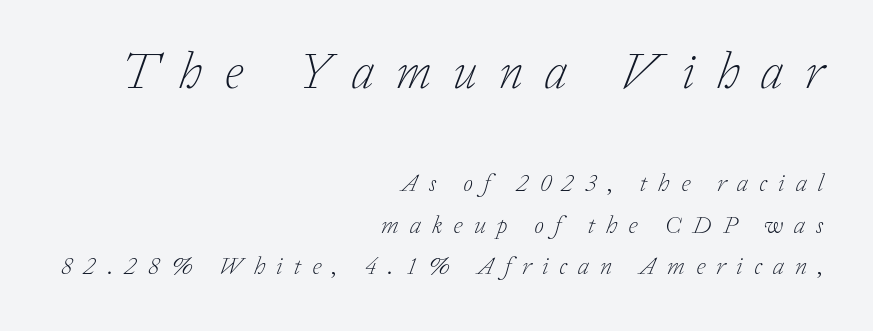
The text carries the slant typical of an italic or oblique font. The paragraph shown leans on its right margin. The rendering shrinks the type as you move from the upper chunk to the lower. Does the type have serifs? Yes, each stem ends in a small foot. Weight: regular or lighter. Spacing verdict: proportional, widths tailored to each character.
